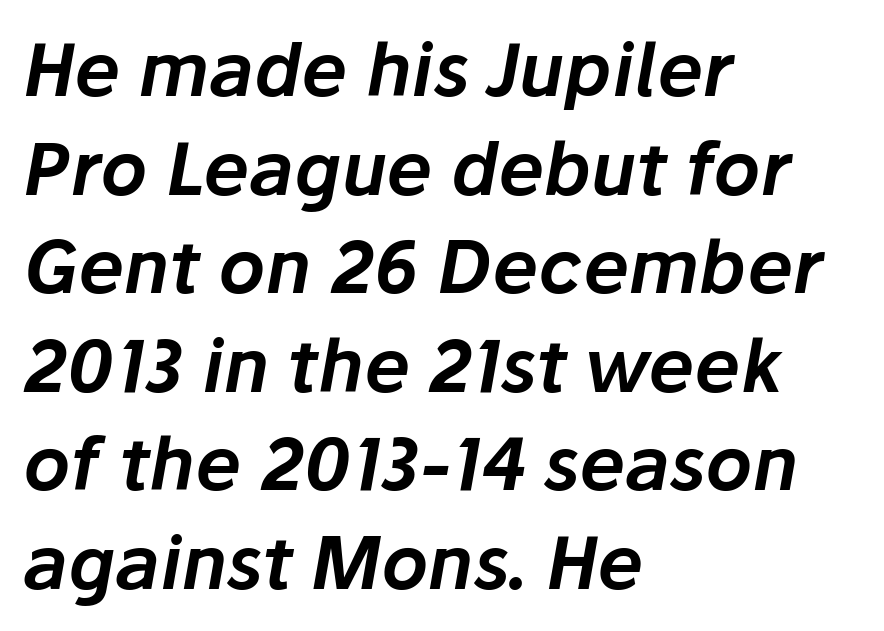
{"italic": "yes", "lean": "right", "slant_degrees": 10, "width": "normal", "stroke_contrast": "low", "x_height": "medium", "monospaced": "no", "underline": "no", "align": "left", "line_spacing": "normal", "line_spacing_ratio": 1.35, "letter_spacing": "normal", "letter_spacing_em": 0.0, "glyph_px": 73}
